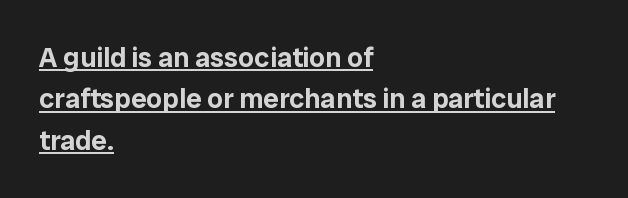
The image shows 28 px sans-serif type, upright; set left-aligned, normal line spacing (1.48x), normal letter spacing, underlined; low stroke contrast and a medium x-height.
